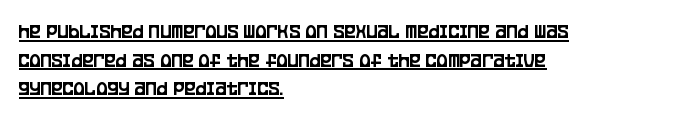
Q: Is the text italic (slanted)? A: No, it is upright.
Q: Is the text underlined? A: Yes.
Q: How is the paragraph aligned? A: Left-aligned.
Q: Is the spacing between letters normal or unusually wide? A: Normal.
Q: Is the spacing between lines tight, normal or loose? A: Normal.
